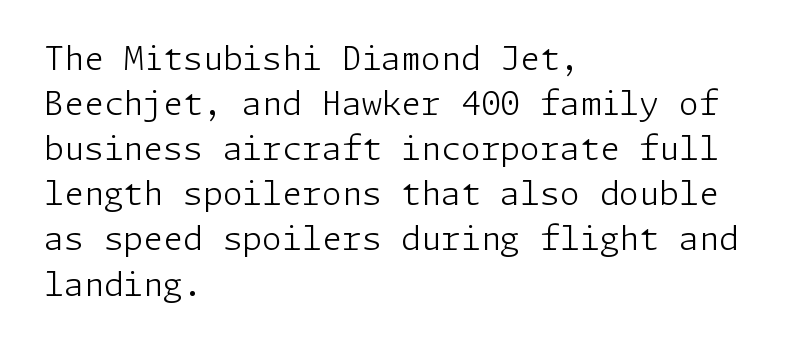
The image shows 32 px light sans-serif type, upright; set left-aligned, normal line spacing (1.41x), normal letter spacing, not underlined; low stroke contrast and a medium x-height.
